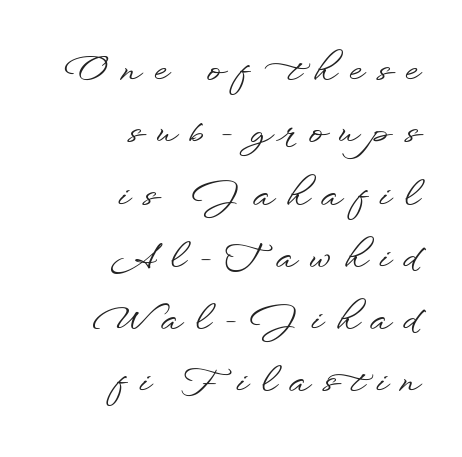
The image shows 35 px wide sans-serif type; set right-aligned, line spacing 1.78x, unusually wide letter spacing (+0.38 em), not underlined; low stroke contrast and a small x-height.
